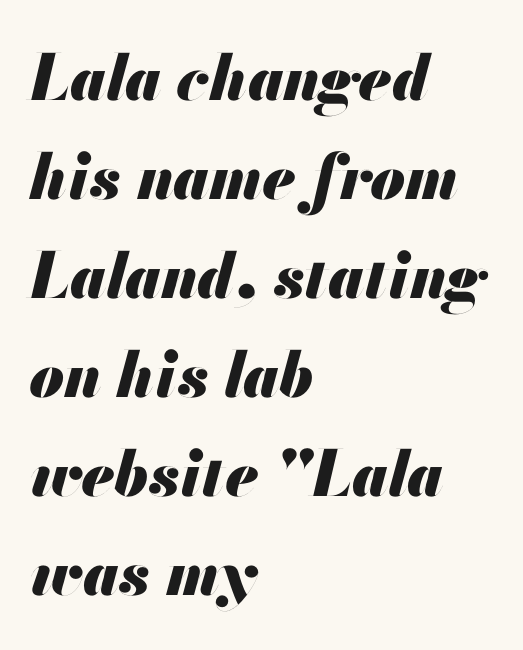
Q: Is the text bold? A: Yes.
Q: Is the text italic (slanted)? A: Yes, it leans right by about 13 degrees.
Q: Is the text underlined? A: No.
Q: How is the paragraph aligned? A: Left-aligned.
Q: Is the spacing between letters normal or unusually wide? A: Normal.
Q: Is the spacing between lines tight, normal or loose? A: Normal.
Q: Width (condensed, normal, or wide)? A: Normal.
Q: Stroke contrast? A: Medium.
Q: x-height? A: Small.
Q: Monospaced? A: No.
